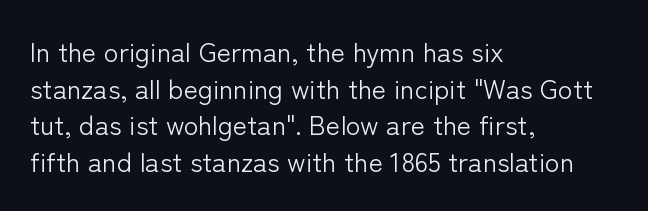
{"italic": "no", "bold": "no", "underline": "no", "align": "left", "line_spacing": "normal", "line_spacing_ratio": 1.36, "letter_spacing": "normal", "letter_spacing_em": 0.0, "glyph_px": 27}
